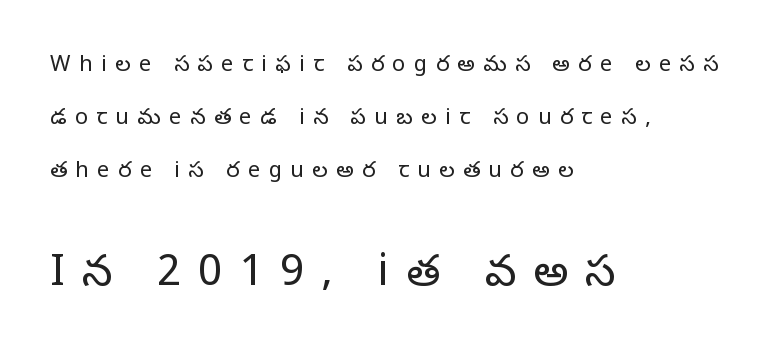
The image shows 44 px regular-weight serif type, upright; set left-aligned, loose line spacing (2.4x), unusually wide letter spacing (+0.38 em), not underlined; the second (bottom) block is 2.0x larger; low stroke contrast and a large x-height.
